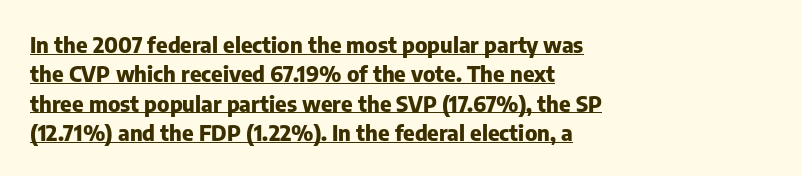
Leftover space on each line is placed entirely after the last word. Tracking value appears to be zero — textbook default spacing. A baseline rule has been typeset under these characters. Stroke thickness is high; the sample reads as a true bold. You can tell it's not italic because the verticals are truly vertical.
